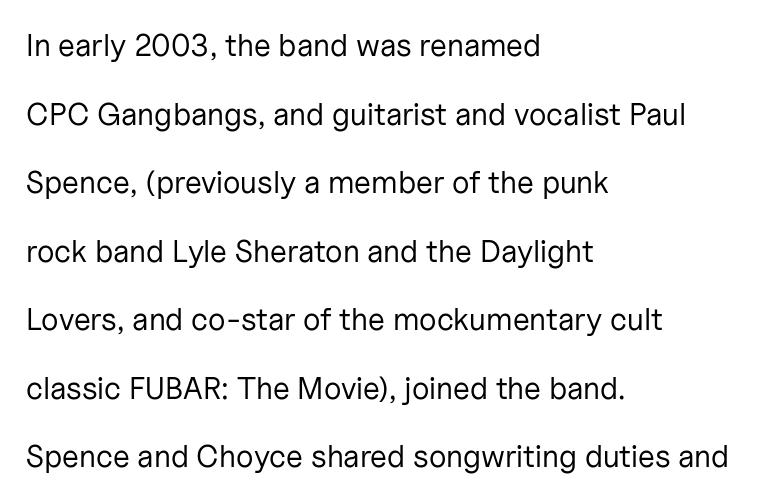
{"serif": "no", "italic": "no", "bold": "no", "weight": "regular", "width": "normal", "stroke_contrast": "low", "x_height": "medium", "monospaced": "no", "underline": "no", "align": "left", "line_spacing": "loose", "line_spacing_ratio": 2.21, "letter_spacing": "normal", "letter_spacing_em": 0.0, "glyph_px": 31}
